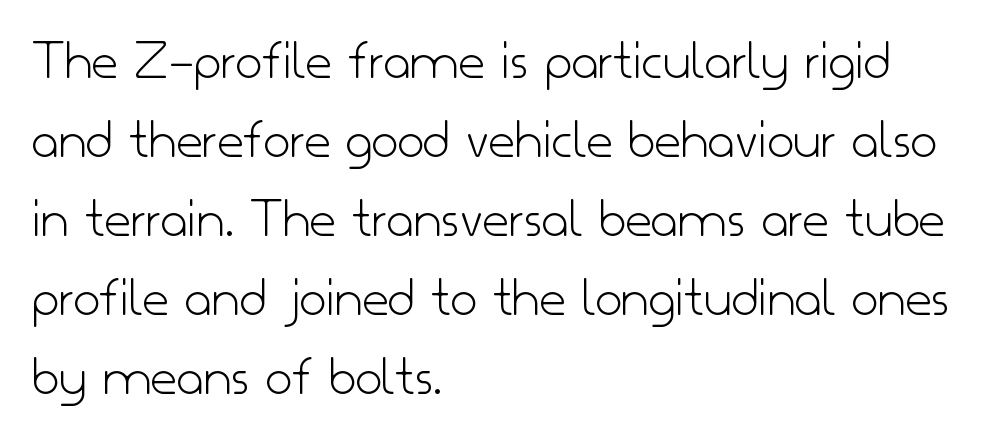
Q: Is the text bold? A: No.
Q: Is the text italic (slanted)? A: No, it is upright.
Q: Is the typeface a serif or a sans-serif typeface? A: Sans-serif.
Q: Is the text underlined? A: No.
Q: How is the paragraph aligned? A: Left-aligned.
Q: Is the spacing between letters normal or unusually wide? A: Normal.
Q: Is the spacing between lines tight, normal or loose? A: Normal.
Q: Width (condensed, normal, or wide)? A: Normal.
Q: Stroke contrast? A: Low.
Q: x-height? A: Small.
Q: Monospaced? A: No.
